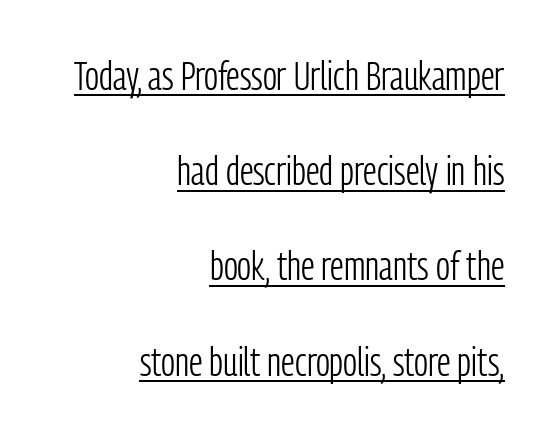
{"serif": "no", "italic": "no", "bold": "no", "weight": "light", "width": "condensed", "stroke_contrast": "low", "x_height": "medium", "monospaced": "no", "underline": "yes", "align": "right", "line_spacing": "loose", "line_spacing_ratio": 2.38, "letter_spacing": "normal", "letter_spacing_em": 0.0, "glyph_px": 40}
